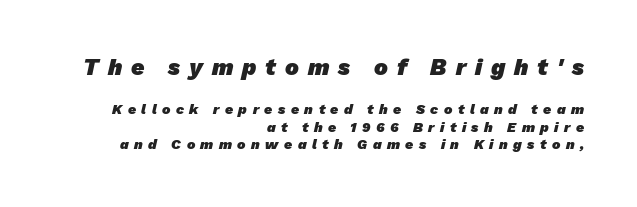
The rendering uses a moderate line-height, typical for paragraphs. A student would notice the top passage is typeset larger than what follows. How are the letters spaced? Widely, with obvious added tracking. Reading down the block, your eye finds every line finishing at a fixed right position.
